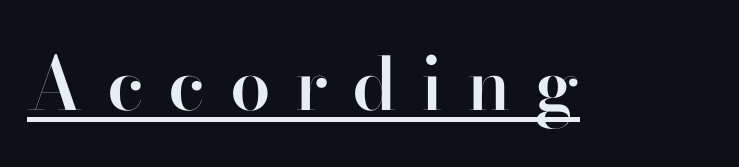
Q: Is the text bold? A: Semi-bold.
Q: Is the text italic (slanted)? A: No, it is upright.
Q: Is the typeface a serif or a sans-serif typeface? A: Sans-serif.
Q: Is the text underlined? A: Yes.
Q: Is the spacing between letters normal or unusually wide? A: Unusually wide.
Q: Width (condensed, normal, or wide)? A: Normal.
Q: Stroke contrast? A: High.
Q: x-height? A: Small.
Q: Monospaced? A: No.
